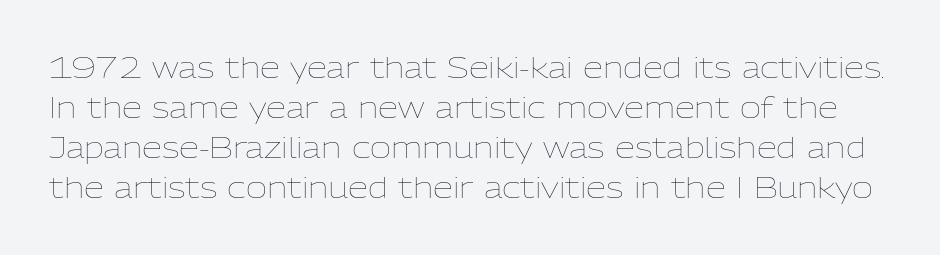
Ink coverage per letter is moderate at most. The letters stand upright; this is a roman face. Unmarked baselines from the first word to the last. These lines are rendered in a variable-pitch font. In terms of leading, this rendering sits right in the middle. Characters follow at the spacing the type designer built in.
